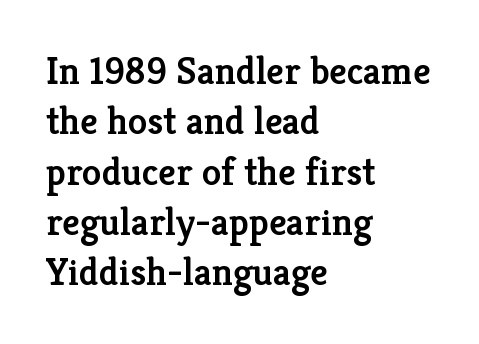
{"serif": "yes", "italic": "no", "bold": "semi", "weight": "semibold", "width": "normal", "stroke_contrast": "low", "x_height": "medium", "monospaced": "no", "underline": "no", "align": "left", "line_spacing": "normal", "line_spacing_ratio": 1.29, "letter_spacing": "normal", "letter_spacing_em": 0.0, "glyph_px": 39}
